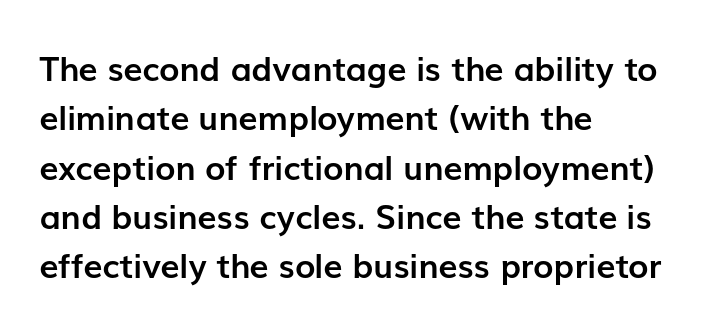
The image shows 34 px semibold sans-serif type, upright; set left-aligned, normal line spacing (1.45x), normal letter spacing, not underlined; low stroke contrast and a medium x-height.
